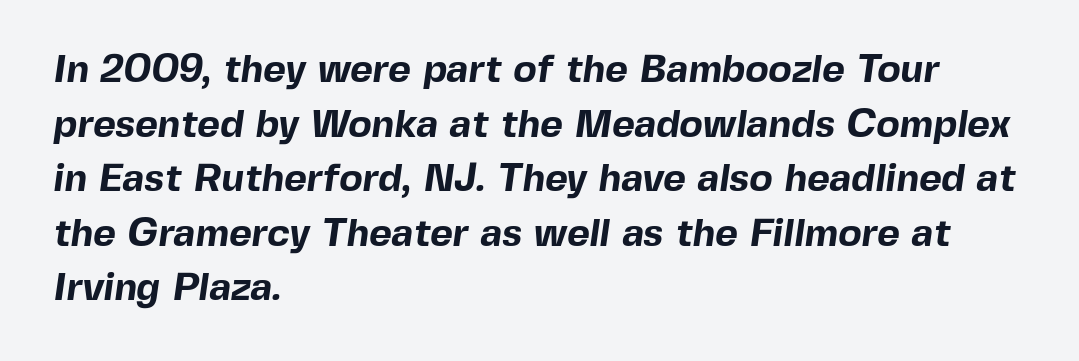
What kind of face is this? One without serifs — a sans. Vertically, the passage feels balanced, rows spaced as you'd expect. Weight check: bold — yes, fully. Here the designer chose a conventional face with non-uniform glyph widths. The lines in this sample share a left origin and differ only in where they stop.
